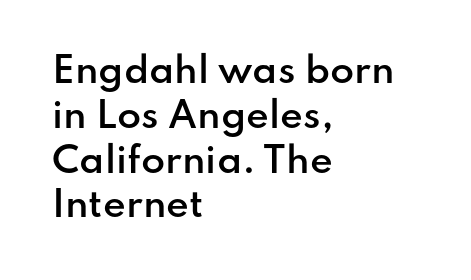
{"serif": "no", "italic": "no", "bold": "semi", "weight": "semibold", "width": "normal", "stroke_contrast": "low", "x_height": "small", "monospaced": "no", "underline": "no", "align": "left", "line_spacing": "normal", "line_spacing_ratio": 1.28, "letter_spacing": "normal", "letter_spacing_em": 0.0, "glyph_px": 35}
